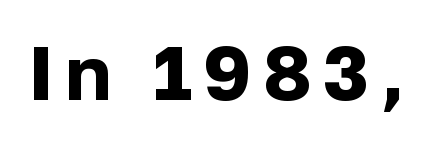
{"serif": "no", "italic": "no", "bold": "yes", "weight": "bold", "width": "normal", "stroke_contrast": "low", "x_height": "medium", "monospaced": "no", "underline": "no", "glyph_px": 76}
